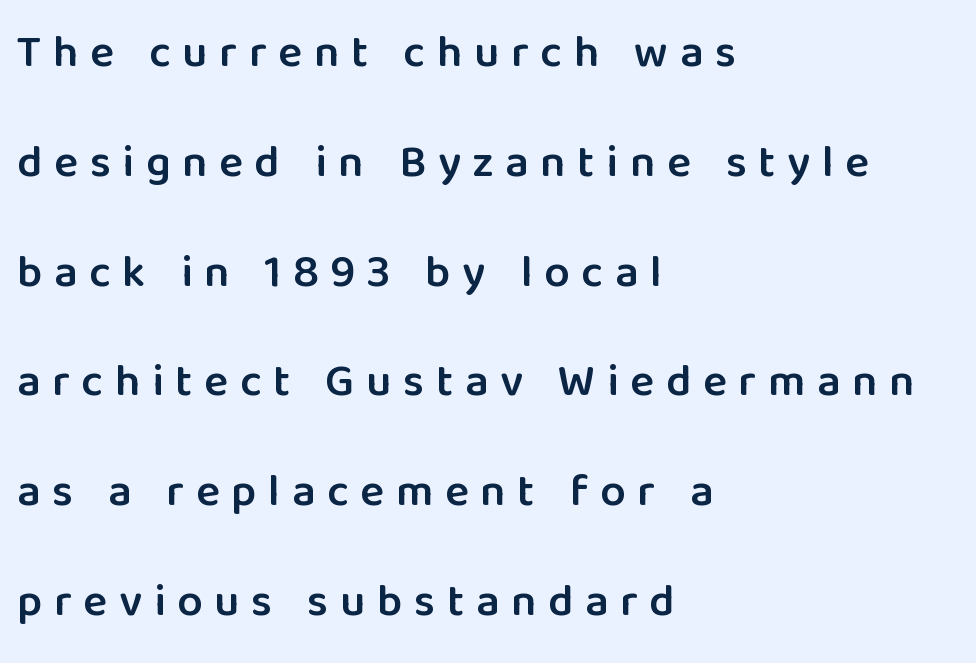
The image shows 45 px semibold sans-serif type, upright; set left-aligned, loose line spacing (2.44x), unusually wide letter spacing (+0.26 em), not underlined; low stroke contrast and a medium x-height.
